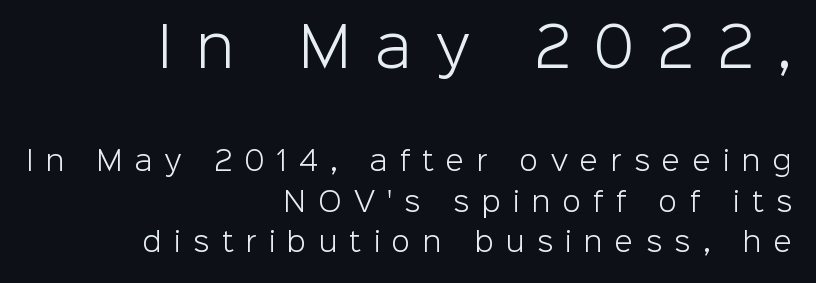
The passage shown begins with its larger block and ends with its smaller one. You could not count columns in this text — the font is proportionally spaced. The face used here is a sans, in the tradition of grotesques and geometrics. One glance says typical: line gaps are just what's usual.
